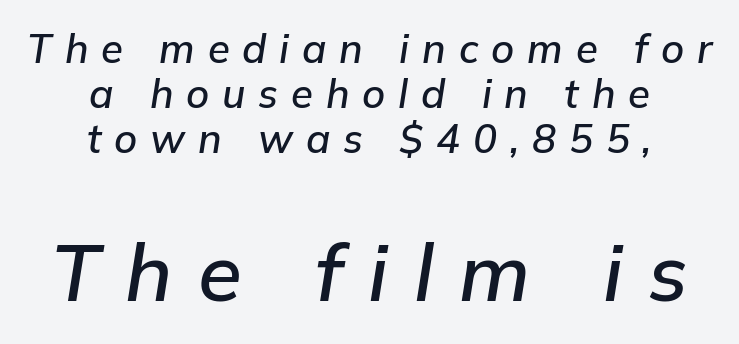
The image shows 80 px text type, italic (leaning right); set centered, tight line spacing (1.12x), unusually wide letter spacing (+0.32 em), not underlined; the second (bottom) block is 2.0x larger; low stroke contrast and a medium x-height.
